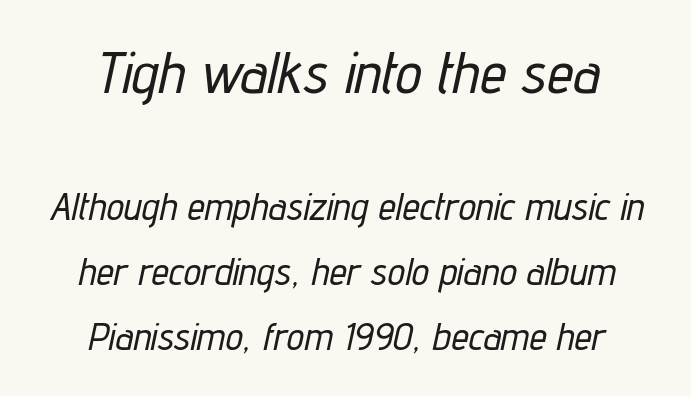
Q: Is the text italic (slanted)? A: Yes, it leans right by about 12 degrees.
Q: Is the text underlined? A: No.
Q: How is the paragraph aligned? A: Centered.
Q: Is the spacing between letters normal or unusually wide? A: Normal.
Q: Is the spacing between lines tight, normal or loose? A: Normal.
Q: Which block of text is set in a larger size, the first (top) or the second (bottom)? A: The first (top) one.
Q: Width (condensed, normal, or wide)? A: Condensed.
Q: Stroke contrast? A: Low.
Q: x-height? A: Medium.
Q: Monospaced? A: No.
